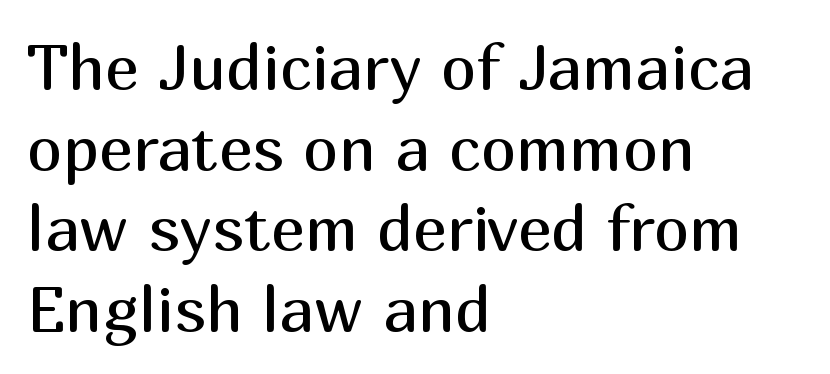
The image shows 64 px regular-weight sans-serif type, upright; set left-aligned, normal line spacing (1.26x), normal letter spacing, not underlined; medium stroke contrast and a medium x-height.
